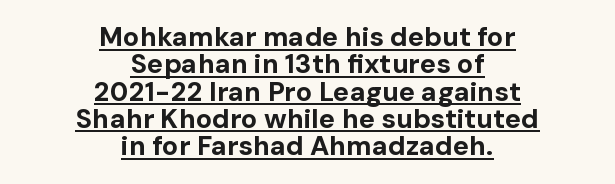
The image shows 27 px bold type, upright; set centered, tight line spacing (1.01x), normal letter spacing, underlined.
